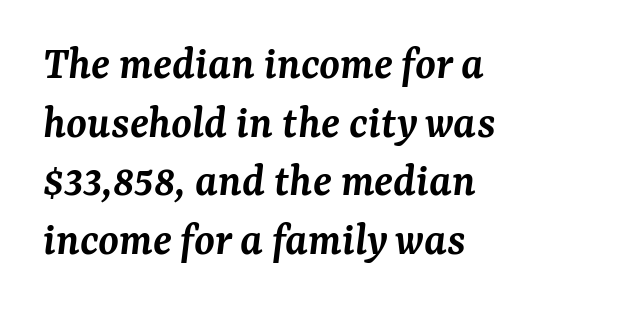
{"serif": "yes", "italic": "yes", "lean": "right", "slant_degrees": 7, "bold": "semi", "weight": "semibold", "width": "normal", "stroke_contrast": "medium", "x_height": "medium", "monospaced": "no", "underline": "no", "align": "left", "line_spacing": "normal", "line_spacing_ratio": 1.25, "letter_spacing": "normal", "letter_spacing_em": 0.0, "glyph_px": 47}
